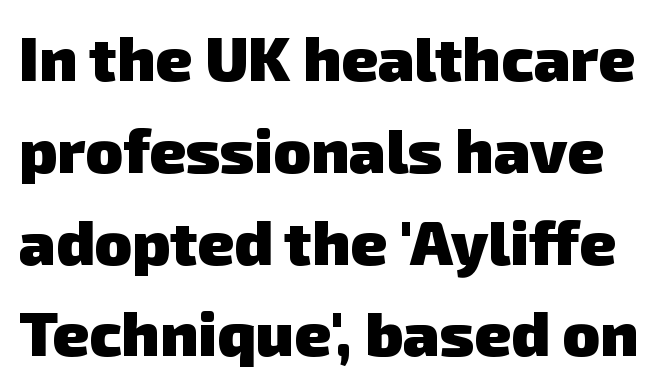
Q: Is the text bold? A: Yes.
Q: Is the typeface a serif or a sans-serif typeface? A: Sans-serif.
Q: Is the text underlined? A: No.
Q: Is the spacing between letters normal or unusually wide? A: Normal.
Q: Is the spacing between lines tight, normal or loose? A: Normal.
Q: Width (condensed, normal, or wide)? A: Normal.
Q: Stroke contrast? A: Low.
Q: x-height? A: Medium.
Q: Monospaced? A: No.
